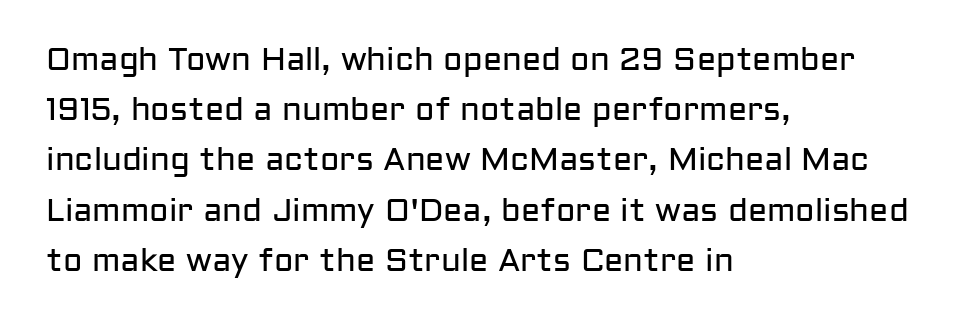
Caption: face not bold, strokes unweighted. Any mark beneath the type? The region is blank. In terms of letterform style, serifs are entirely absent. The typography opts for an upright posture over an oblique one. The ragged edge is on the right, which tells us the setting is flush left. The horizontal fit of the characters is conventional and even.
